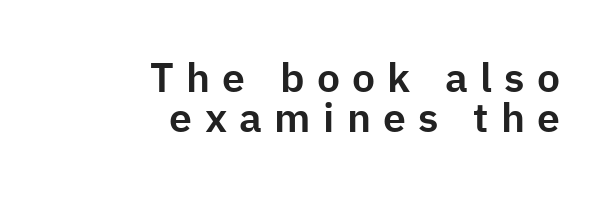
Q: Is the text italic (slanted)? A: No, it is upright.
Q: Is the typeface a serif or a sans-serif typeface? A: Sans-serif.
Q: Is the text underlined? A: No.
Q: How is the paragraph aligned? A: Right-aligned.
Q: Is the spacing between letters normal or unusually wide? A: Unusually wide.
Q: Is the spacing between lines tight, normal or loose? A: Tight.
Q: Width (condensed, normal, or wide)? A: Normal.
Q: Stroke contrast? A: Low.
Q: x-height? A: Medium.
Q: Monospaced? A: No.
